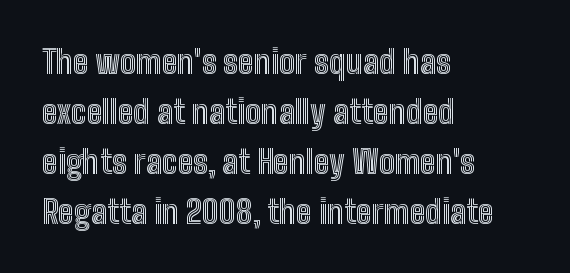
Q: Is the text italic (slanted)? A: No, it is upright.
Q: Is the text underlined? A: No.
Q: How is the paragraph aligned? A: Left-aligned.
Q: Is the spacing between letters normal or unusually wide? A: Normal.
Q: Is the spacing between lines tight, normal or loose? A: Normal.
Q: Width (condensed, normal, or wide)? A: Condensed.
Q: x-height? A: Medium.
Q: Monospaced? A: No.
